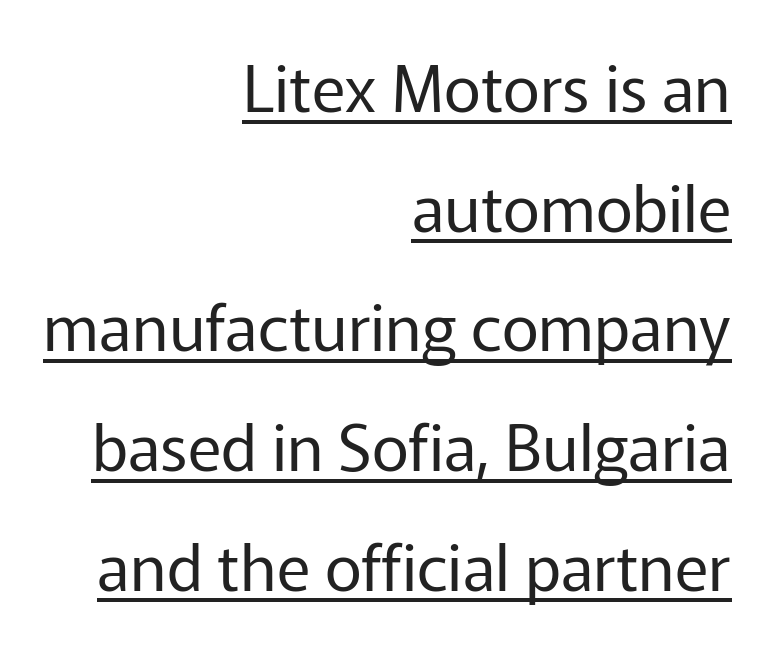
This sample has the flowing, uneven cadence of proportional lettering. Is the block centered? No — it sits flush against the right margin. The line texture is even and compact thanks to regular tracking. Ascenders rise straight up at ninety degrees.
